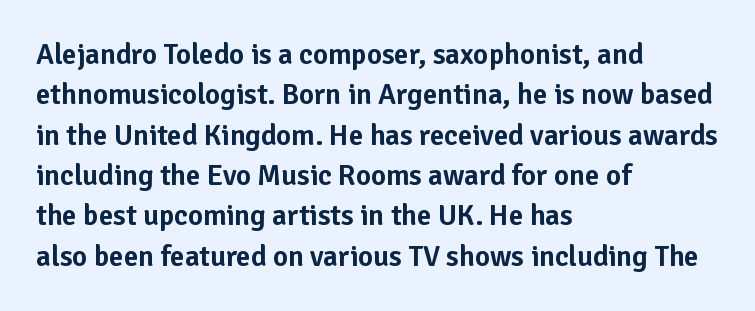
{"serif": "no", "italic": "no", "width": "normal", "stroke_contrast": "low", "x_height": "medium", "monospaced": "no", "underline": "no", "align": "left", "line_spacing": "normal", "line_spacing_ratio": 1.39, "letter_spacing": "normal", "letter_spacing_em": 0.0, "glyph_px": 29}
